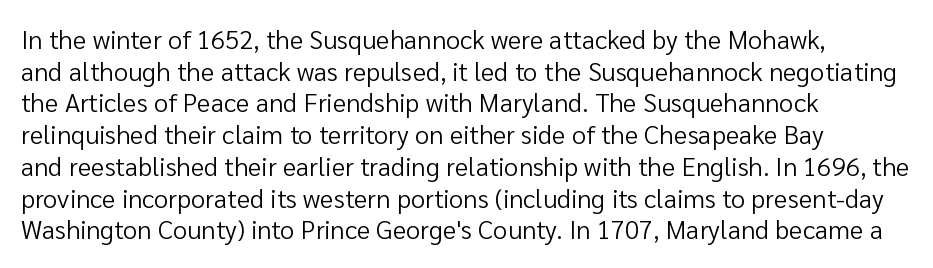
Q: Is the text bold? A: No.
Q: Is the text italic (slanted)? A: No, it is upright.
Q: Is the text underlined? A: No.
Q: How is the paragraph aligned? A: Left-aligned.
Q: Is the spacing between letters normal or unusually wide? A: Normal.
